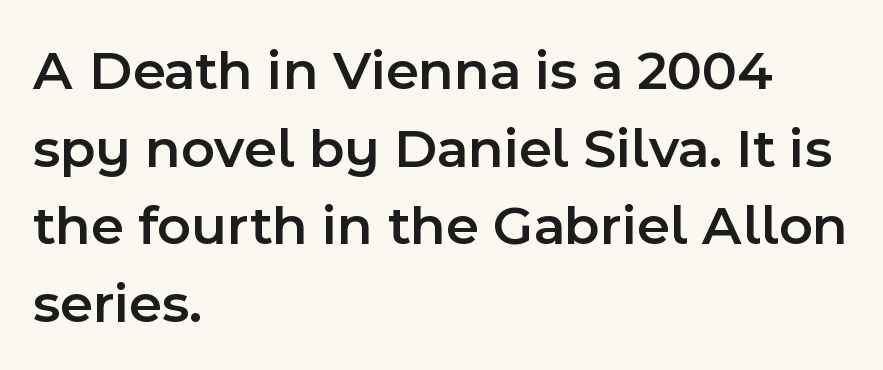
{"serif": "no", "italic": "no", "bold": "semi", "weight": "semibold", "width": "normal", "x_height": "medium", "monospaced": "no", "underline": "no", "align": "left", "line_spacing": "normal", "line_spacing_ratio": 1.36, "letter_spacing": "normal", "letter_spacing_em": 0.0, "glyph_px": 57}
